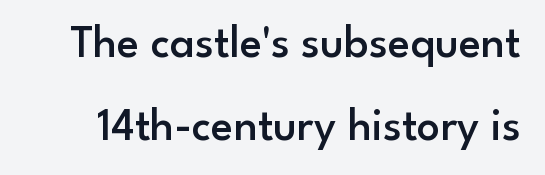
Is this a fixed-width face? No — the glyphs have proportional, varying widths. The letters are semibold — heavier than regular but short of a full bold. Descenders are the only things crossing below the line. The face used here is rendered with its standard letterfit. Ordinary non-slanted type is in use.
